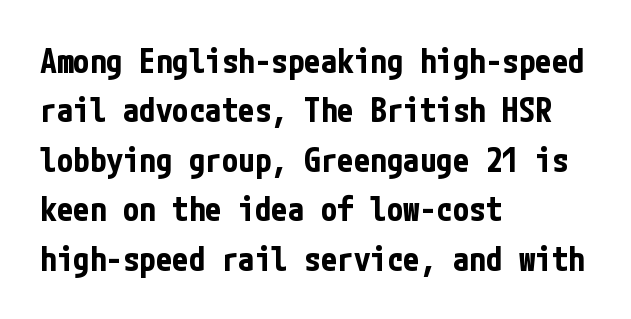
You can tell from the bare stems that sans-serif type was used. The vertical gap from one line to the next is medium. Bare-footed words on every line. The face used here has the dense, thick strokes of a bold. Is there any slant? The stems are plumb. Left-aligned paragraph, ragged on the right.
